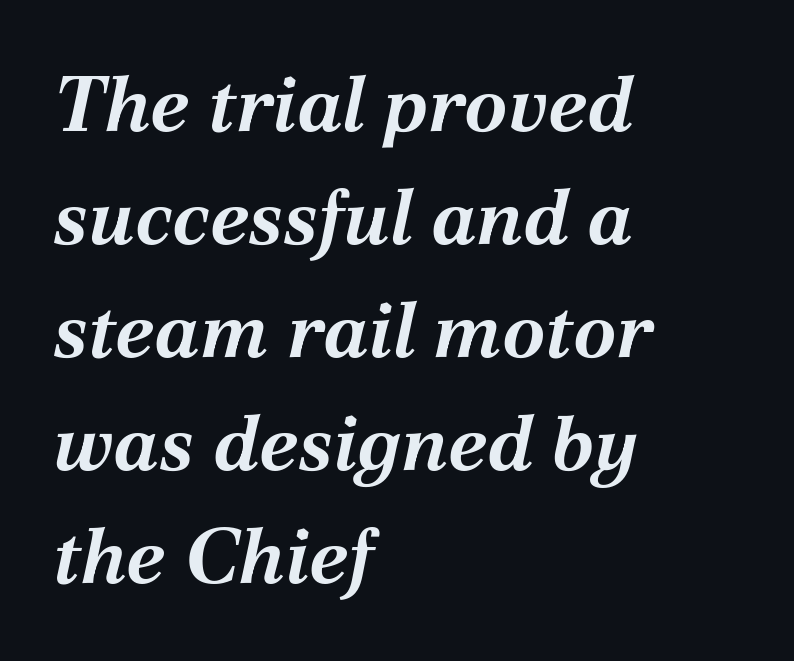
The words here are not underlined. Think of a printed novel: that variable character pitch is what you see here. The lines are quadded left. There is no visible air inserted between adjacent glyphs. Each glyph is drawn with heavy, bold strokes.
